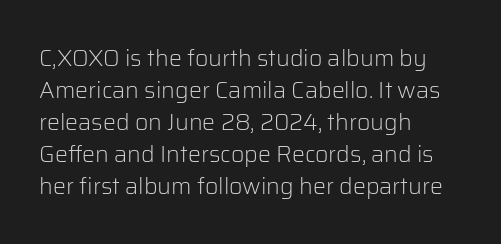
{"italic": "no", "bold": "no", "underline": "no", "align": "left", "line_spacing": "normal", "line_spacing_ratio": 1.39, "letter_spacing": "normal", "letter_spacing_em": 0.0, "glyph_px": 23}
